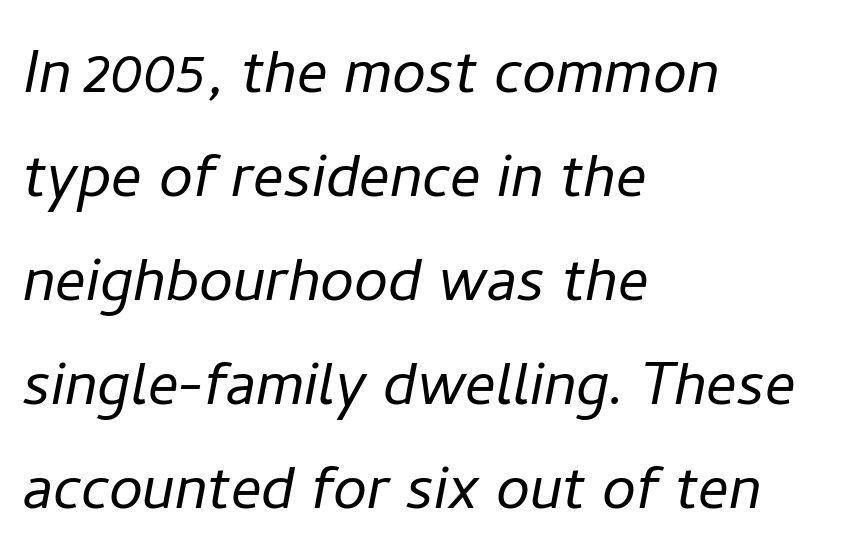
{"italic": "yes", "lean": "right", "slant_degrees": 11, "bold": "no", "weight": "light", "width": "normal", "stroke_contrast": "low", "x_height": "medium", "monospaced": "no", "underline": "no", "align": "left", "line_spacing": "normal", "line_spacing_ratio": 1.37, "letter_spacing": "normal", "letter_spacing_em": 0.0, "glyph_px": 76}
